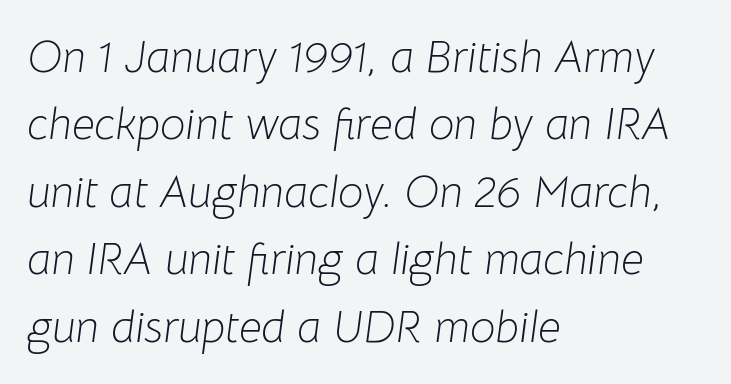
The image shows 45 px light type, italic (leaning right); set left-aligned, normal line spacing (1.5x), normal letter spacing, not underlined; low stroke contrast and a medium x-height.
